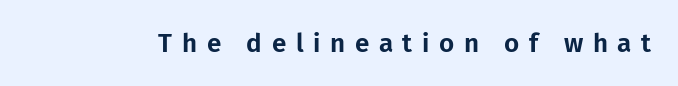
Rendered with straight, roman letterforms. Inter-character spacing is expanded well beyond the font's built-in metrics. Descender tails drop into unmarked territory.
